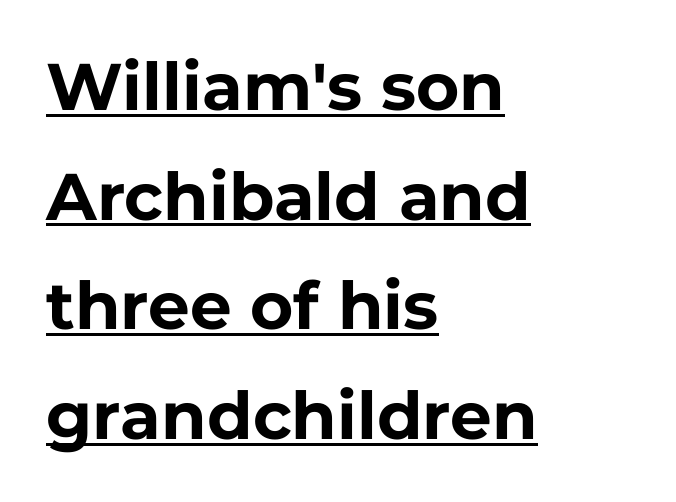
{"serif": "no", "italic": "no", "bold": "yes", "weight": "bold", "width": "normal", "stroke_contrast": "low", "x_height": "medium", "monospaced": "no", "underline": "yes", "align": "left", "line_spacing": "normal", "line_spacing_ratio": 1.66, "letter_spacing": "normal", "letter_spacing_em": 0.0, "glyph_px": 66}
